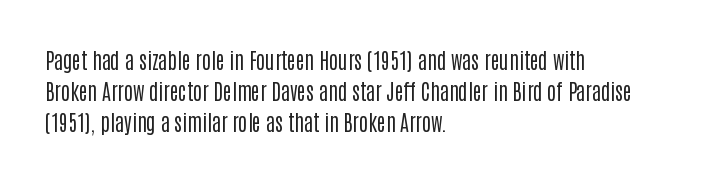
{"italic": "no", "bold": "no", "underline": "no", "align": "left", "line_spacing": "normal", "line_spacing_ratio": 1.48, "letter_spacing": "normal", "letter_spacing_em": 0.0, "glyph_px": 21}
